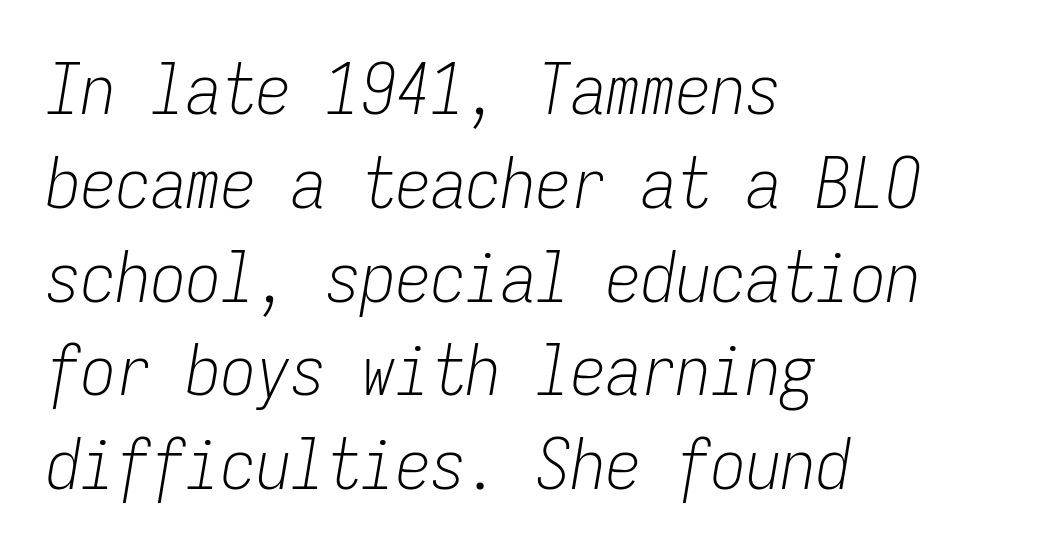
Q: Is the text bold? A: No.
Q: Is the text italic (slanted)? A: Yes, it leans right by about 9 degrees.
Q: Is the text underlined? A: No.
Q: How is the paragraph aligned? A: Left-aligned.
Q: Is the spacing between letters normal or unusually wide? A: Normal.
Q: Is the spacing between lines tight, normal or loose? A: Normal.
Q: Width (condensed, normal, or wide)? A: Condensed.
Q: Stroke contrast? A: Low.
Q: x-height? A: Medium.
Q: Monospaced? A: Yes.
